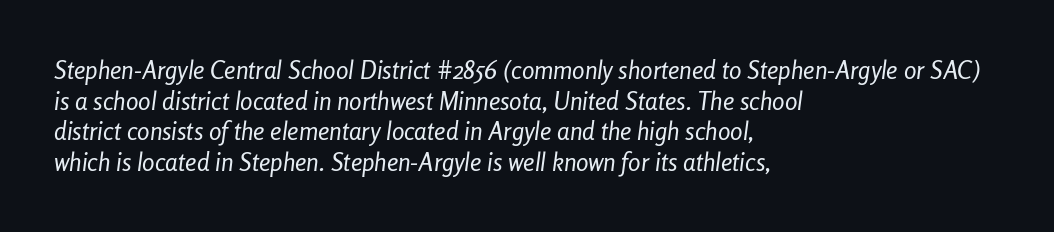
The whole block is typeset with a tilt. A clean baseline with only descenders dipping below it. The strokes carry an ordinary text weight at most. The rag falls on the right side of this text block.
